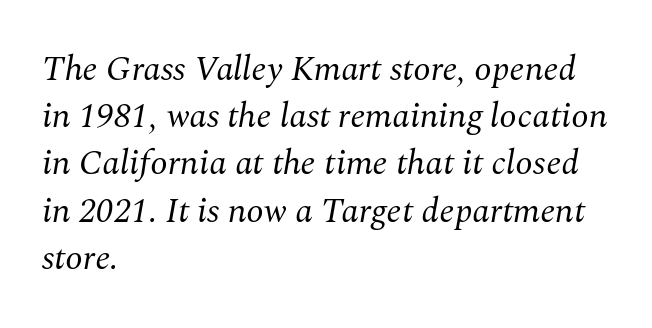
The image shows 35 px regular-weight serif type, italic (leaning right); set left-aligned, normal line spacing (1.35x), normal letter spacing, not underlined; medium stroke contrast and a medium x-height.
